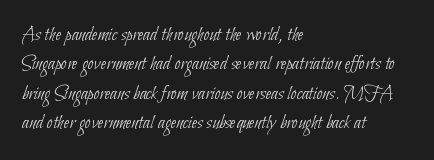
The image shows 21 px text type; set left-aligned, normal line spacing (1.4x), normal letter spacing, not underlined.
